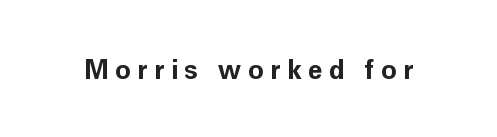
There is plenty of visible air inserted between adjacent glyphs. No word sits above an underline. The type sits square on the baseline with zero lean. The characters look thick and weighty, a clear bold.
